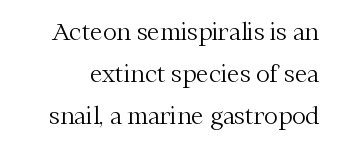
The image shows 23 px text type, upright; set line spacing 1.82x, normal letter spacing, not underlined.
